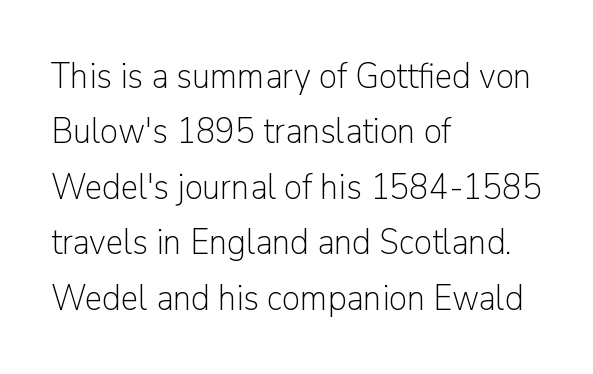
The glyphs are unaccompanied by any horizontal stroke below them. The letters stand straight up with perfectly vertical stems. Short note: letters normally spaced. Alignment: flush left. You could not count columns in this text — the font is proportionally spaced. Typographically, this falls in the sans-serif category.
